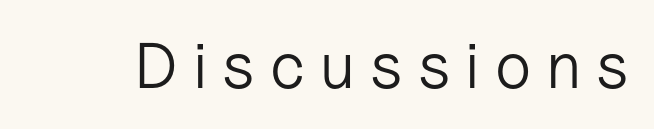
{"serif": "no", "italic": "no", "bold": "no", "weight": "light", "width": "normal", "stroke_contrast": "low", "x_height": "medium", "monospaced": "no", "underline": "no", "letter_spacing": "wide", "letter_spacing_em": 0.23, "glyph_px": 65}
